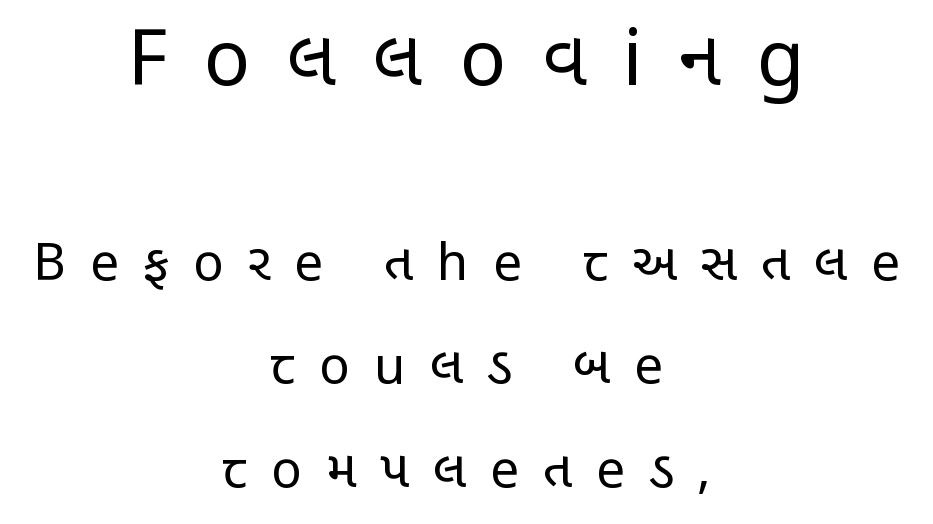
A student would call this center alignment; a typographer would say set centered. Italic? Not at all — the glyphs are vertical. Observe the wide spacing: letters keep a clear distance from each other. This block would shrink considerably if given ordinary leading; it's expanded now.
